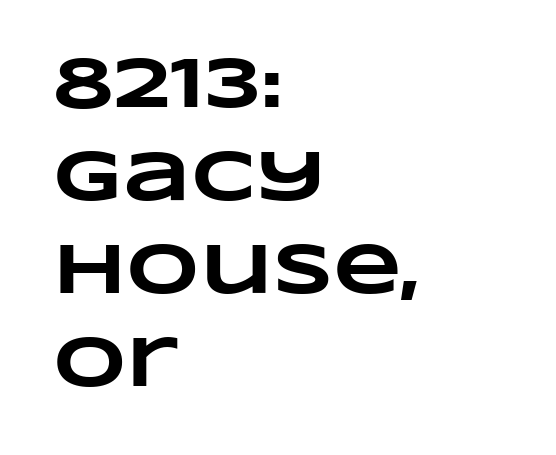
The image shows 71 px heavy, wide type; set left-aligned, normal line spacing (1.31x), normal letter spacing, not underlined; low stroke contrast and a large x-height.
